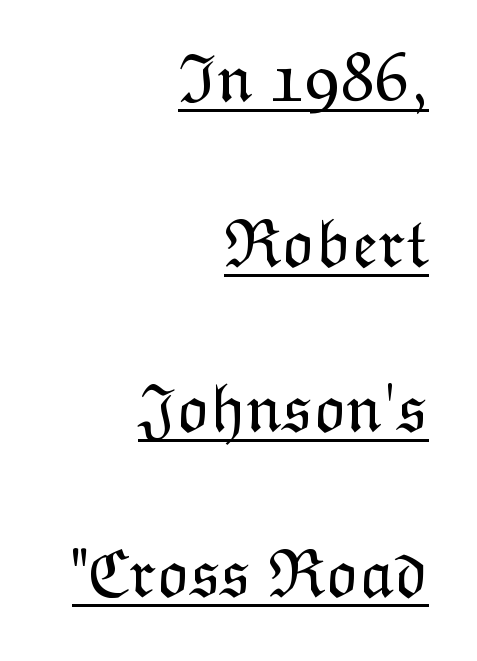
Q: Is the text bold? A: No.
Q: Is the text italic (slanted)? A: No, it is upright.
Q: Is the text underlined? A: Yes.
Q: How is the paragraph aligned? A: Right-aligned.
Q: Is the spacing between letters normal or unusually wide? A: Normal.
Q: Is the spacing between lines tight, normal or loose? A: Loose.
Q: Width (condensed, normal, or wide)? A: Normal.
Q: Stroke contrast? A: Low.
Q: x-height? A: Medium.
Q: Monospaced? A: No.
